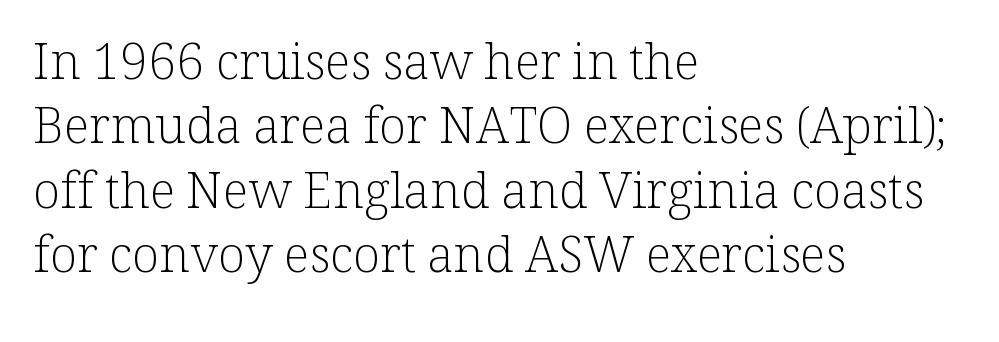
The image shows 50 px light serif type, upright; set left-aligned, normal line spacing (1.29x), normal letter spacing, not underlined; low stroke contrast and a medium x-height.
